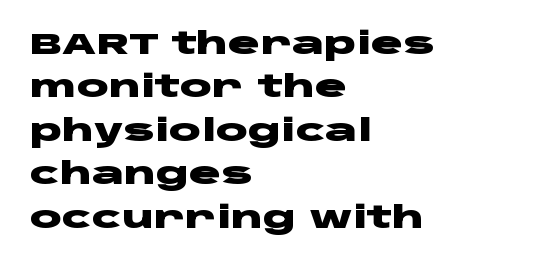
{"serif": "no", "italic": "no", "bold": "yes", "weight": "heavy", "width": "wide", "stroke_contrast": "low", "x_height": "large", "monospaced": "no", "underline": "no", "align": "left", "line_spacing": "normal", "line_spacing_ratio": 1.45, "letter_spacing": "normal", "letter_spacing_em": 0.0, "glyph_px": 30}
